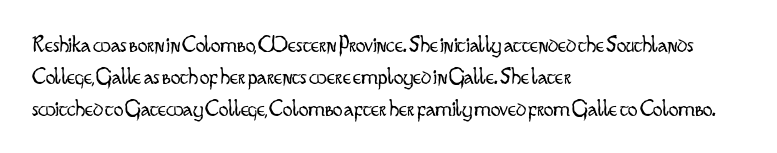
The image shows 24 px text type, upright; set left-aligned, normal line spacing (1.33x), normal letter spacing, not underlined.
